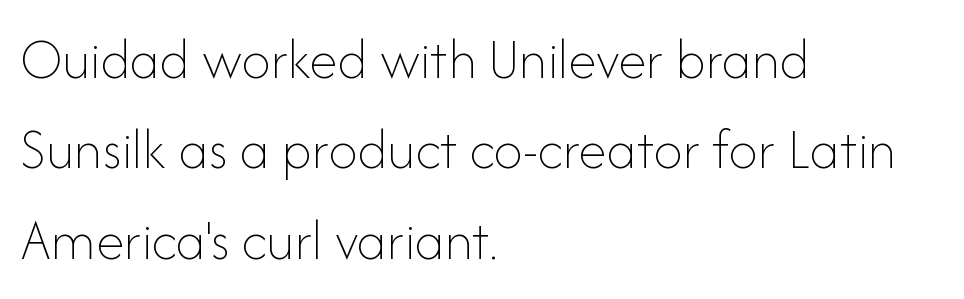
Typeset ragged right — the left edge is the straight one. A clean baseline with only descenders dipping below it. The lettering stays uniformly vertical, giving the passage a roman look. The rendering uses natural spacing where letterforms have individual widths.
